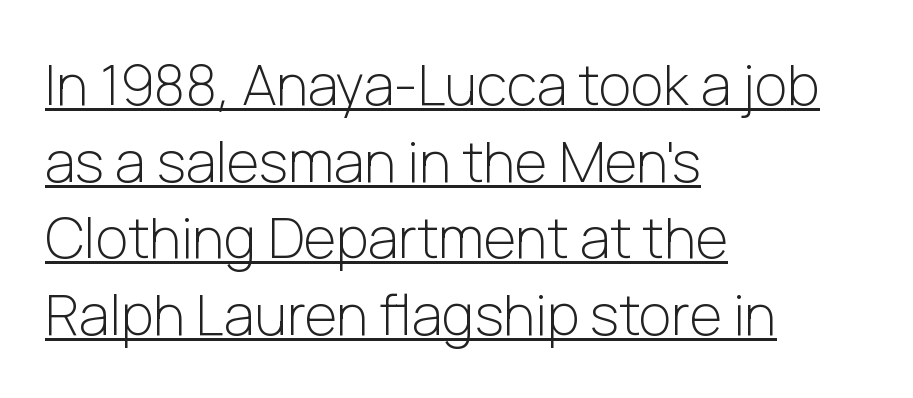
The image shows 56 px light sans-serif type, upright; set left-aligned, normal line spacing (1.37x), normal letter spacing, underlined; low stroke contrast and a medium x-height.
